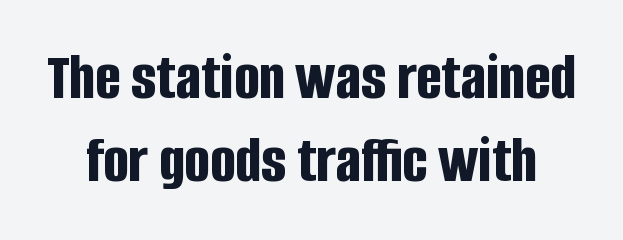
{"serif": "no", "italic": "no", "bold": "yes", "weight": "bold", "width": "condensed", "stroke_contrast": "low", "x_height": "large", "monospaced": "no", "underline": "no", "line_spacing_ratio": 1.24, "letter_spacing": "normal", "letter_spacing_em": 0.0, "glyph_px": 67}
